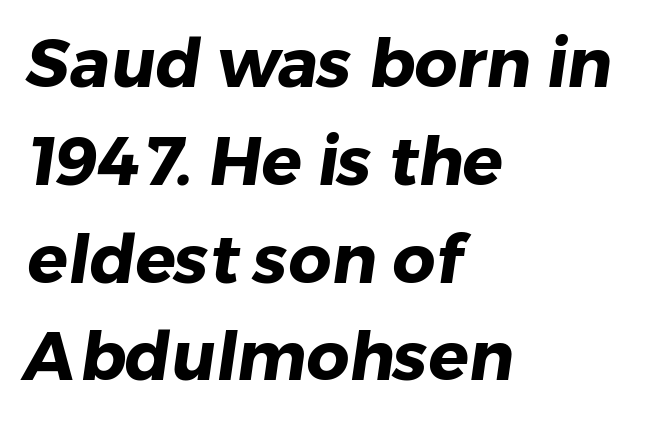
Stroke thickness is high; the sample reads as a true bold. Nothing unusual about the tracking: characters are spaced as the font intends. Classification — sans serif. Each new line begins a customary step beneath the previous one. Compared with a centered layout, this one pins lines to the left instead. Is this a fixed-width face? No — the glyphs have proportional, varying widths.
